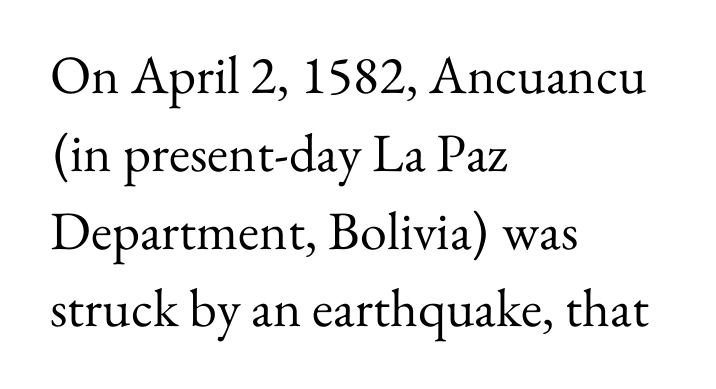
Compared with typical paragraphs, the rows here are spaced about the same. Typographically, this falls in the serif category. A classic flush-left, rag-right setting is used for this passage. If you drew a line through each stem, it would be perfectly vertical.
